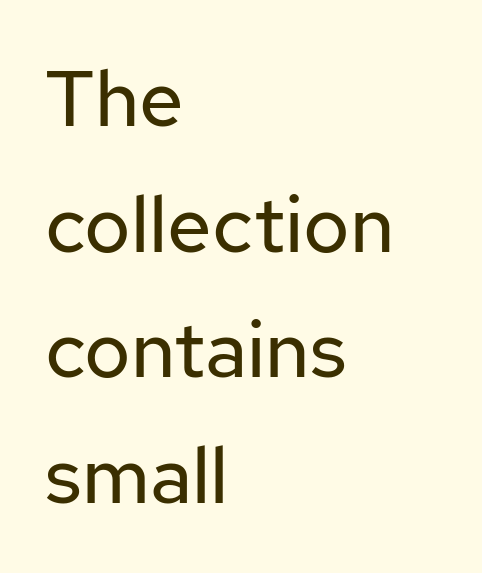
Q: Is the text bold? A: No.
Q: Is the text italic (slanted)? A: No, it is upright.
Q: Is the typeface a serif or a sans-serif typeface? A: Sans-serif.
Q: Is the text underlined? A: No.
Q: How is the paragraph aligned? A: Left-aligned.
Q: Is the spacing between letters normal or unusually wide? A: Normal.
Q: Is the spacing between lines tight, normal or loose? A: Normal.
Q: Width (condensed, normal, or wide)? A: Normal.
Q: Stroke contrast? A: Low.
Q: x-height? A: Medium.
Q: Monospaced? A: No.
